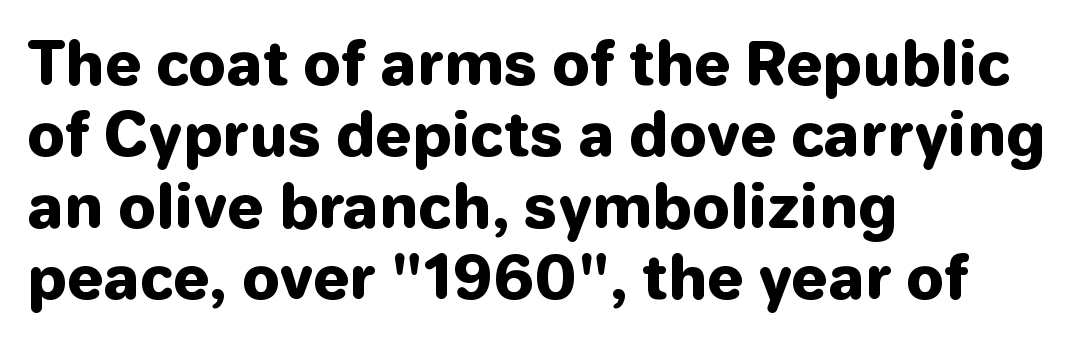
Q: Is the text bold? A: Yes.
Q: Is the text italic (slanted)? A: No, it is upright.
Q: Is the typeface a serif or a sans-serif typeface? A: Sans-serif.
Q: Is the text underlined? A: No.
Q: How is the paragraph aligned? A: Left-aligned.
Q: Is the spacing between letters normal or unusually wide? A: Normal.
Q: Width (condensed, normal, or wide)? A: Normal.
Q: Stroke contrast? A: Low.
Q: x-height? A: Medium.
Q: Monospaced? A: No.
